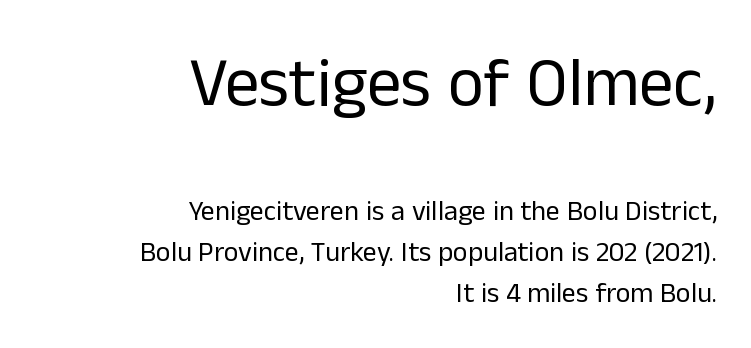
{"serif": "no", "italic": "no", "bold": "no", "weight": "regular", "width": "normal", "stroke_contrast": "low", "x_height": "medium", "monospaced": "no", "underline": "no", "align": "right", "line_spacing": "normal", "line_spacing_ratio": 1.47, "letter_spacing": "normal", "letter_spacing_em": 0.0, "larger_block": "first", "size_ratio": 2.46, "glyph_px": 69}
